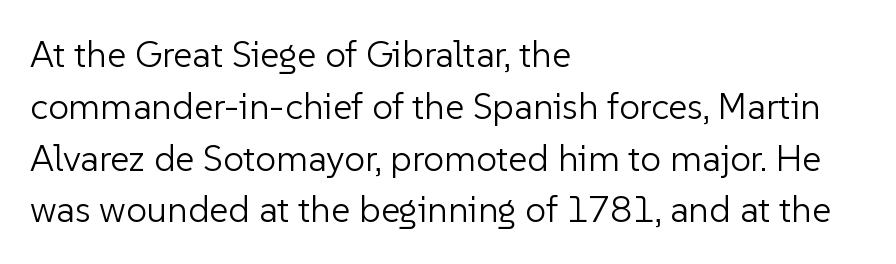
Q: Is the text bold? A: No.
Q: Is the text italic (slanted)? A: No, it is upright.
Q: Is the typeface a serif or a sans-serif typeface? A: Sans-serif.
Q: Is the text underlined? A: No.
Q: How is the paragraph aligned? A: Left-aligned.
Q: Is the spacing between letters normal or unusually wide? A: Normal.
Q: Is the spacing between lines tight, normal or loose? A: Normal.
Q: Width (condensed, normal, or wide)? A: Normal.
Q: Stroke contrast? A: Low.
Q: x-height? A: Medium.
Q: Monospaced? A: No.
